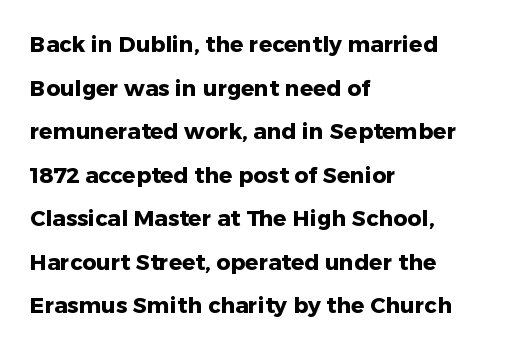
{"italic": "no", "bold": "yes", "underline": "no", "align": "left", "line_spacing": "loose", "line_spacing_ratio": 1.98, "letter_spacing": "normal", "letter_spacing_em": 0.0, "glyph_px": 22}
